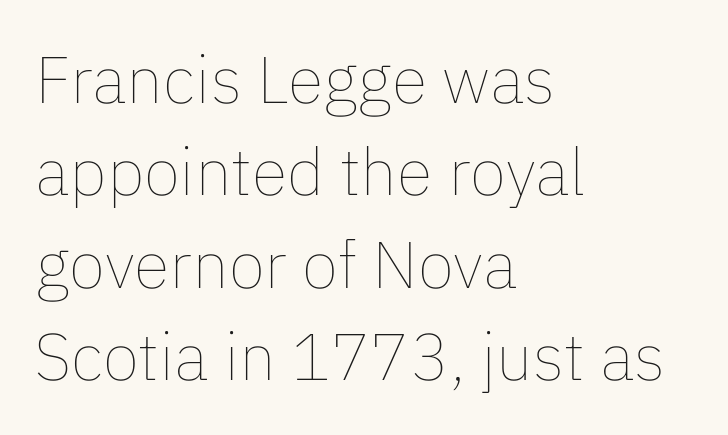
Q: Is the text bold? A: No.
Q: Is the text italic (slanted)? A: No, it is upright.
Q: Is the text underlined? A: No.
Q: How is the paragraph aligned? A: Left-aligned.
Q: Is the spacing between letters normal or unusually wide? A: Normal.
Q: Is the spacing between lines tight, normal or loose? A: Normal.
Q: Width (condensed, normal, or wide)? A: Normal.
Q: Stroke contrast? A: Low.
Q: x-height? A: Medium.
Q: Monospaced? A: No.
